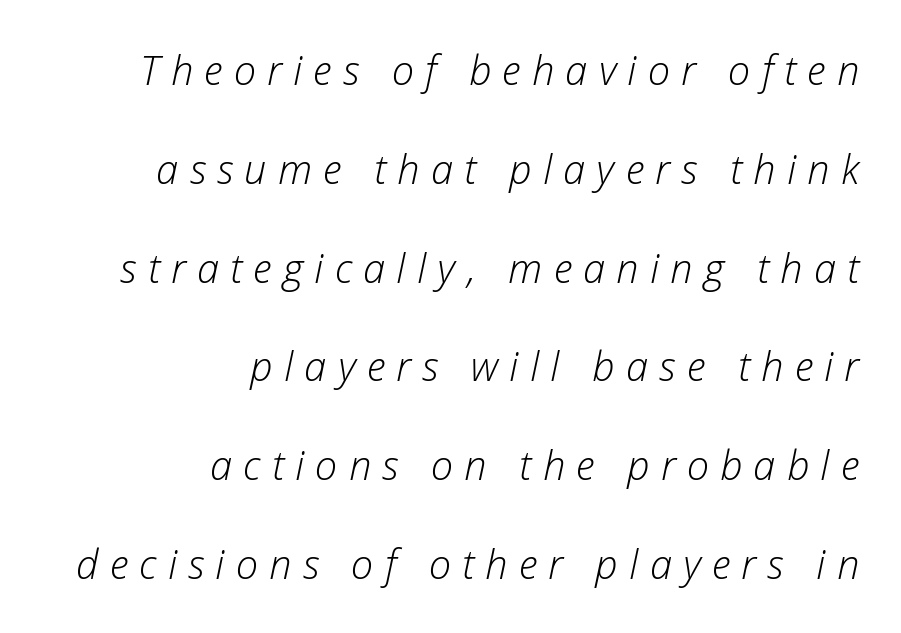
The image shows 40 px light type, italic (leaning right); set right-aligned, loose line spacing (2.47x), unusually wide letter spacing (+0.28 em), not underlined; low stroke contrast and a medium x-height.
